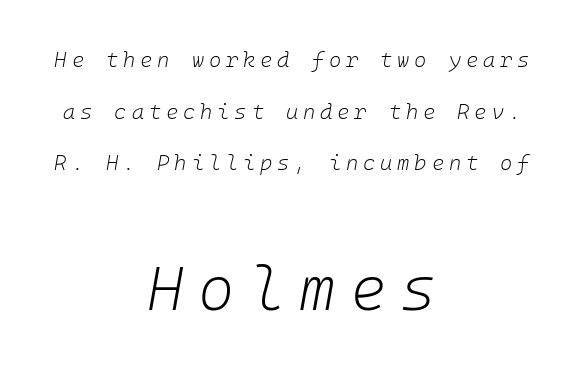
The image shows 62 px light type, italic (leaning right); set centered, loose line spacing (2.46x), unusually wide letter spacing (+0.23 em), not underlined; the second (bottom) block is 2.95x larger; low stroke contrast and a medium x-height.
